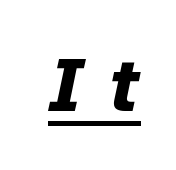
{"italic": "yes", "lean": "right", "slant_degrees": 12, "bold": "yes", "weight": "bold", "width": "normal", "stroke_contrast": "low", "x_height": "medium", "monospaced": "no", "underline": "yes", "letter_spacing": "wide", "letter_spacing_em": 0.32, "glyph_px": 78}
